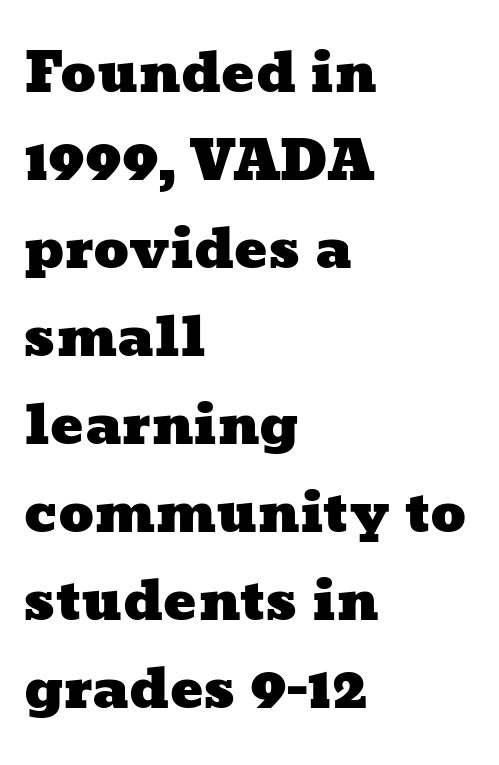
Here the designer chose a conventional face with non-uniform glyph widths. These lines keep a tight, regular rhythm from letter to letter. Caption: multi-line text, flush left, ragged right. Lines of text with bare space underneath.
